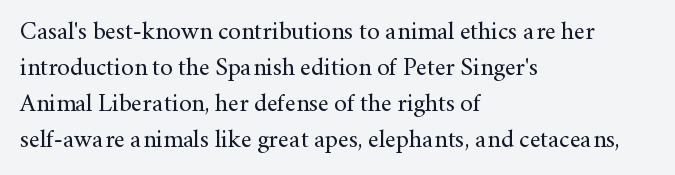
Q: Is the text bold? A: No.
Q: Is the text italic (slanted)? A: No, it is upright.
Q: Is the text underlined? A: No.
Q: How is the paragraph aligned? A: Left-aligned.
Q: Is the spacing between letters normal or unusually wide? A: Normal.
Q: Is the spacing between lines tight, normal or loose? A: Normal.
